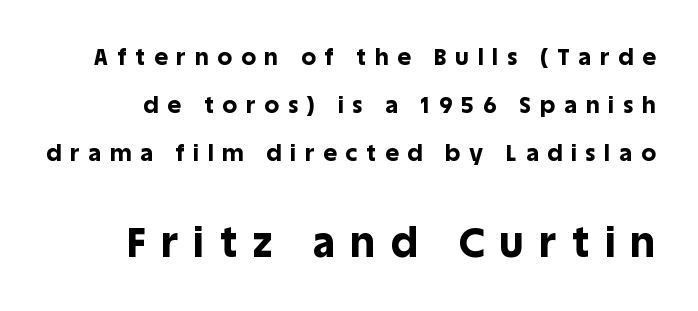
Q: Is the text bold? A: Yes.
Q: Is the text italic (slanted)? A: No, it is upright.
Q: Is the typeface a serif or a sans-serif typeface? A: Sans-serif.
Q: Is the text underlined? A: No.
Q: Is the spacing between letters normal or unusually wide? A: Unusually wide.
Q: Is the spacing between lines tight, normal or loose? A: Loose.
Q: Which block of text is set in a larger size, the first (top) or the second (bottom)? A: The second (bottom) one.
Q: Width (condensed, normal, or wide)? A: Normal.
Q: x-height? A: Large.
Q: Monospaced? A: No.
